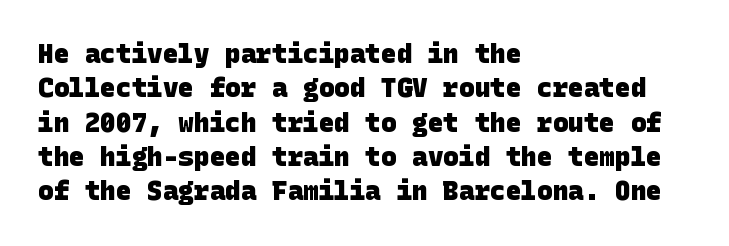
Q: Is the text bold? A: Yes.
Q: Is the text underlined? A: No.
Q: How is the paragraph aligned? A: Left-aligned.
Q: Is the spacing between letters normal or unusually wide? A: Normal.
Q: Is the spacing between lines tight, normal or loose? A: Normal.
